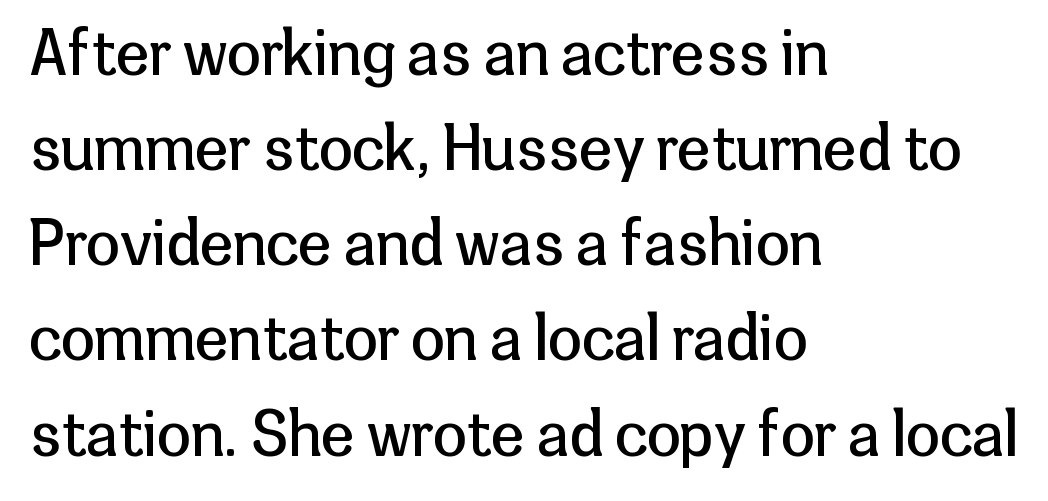
{"serif": "no", "italic": "no", "bold": "no", "weight": "regular", "width": "normal", "stroke_contrast": "low", "x_height": "medium", "monospaced": "no", "underline": "no", "align": "left", "line_spacing": "normal", "line_spacing_ratio": 1.56, "letter_spacing": "normal", "letter_spacing_em": 0.0, "glyph_px": 61}
